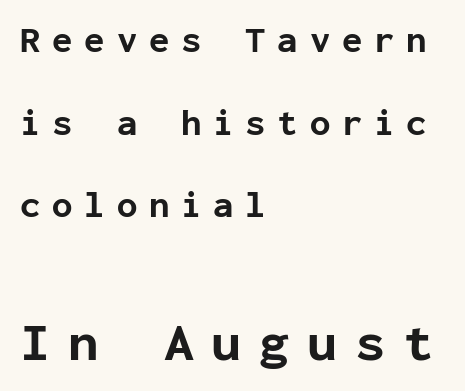
{"serif": "no", "italic": "no", "bold": "yes", "weight": "bold", "width": "normal", "stroke_contrast": "low", "x_height": "medium", "monospaced": "yes", "underline": "no", "align": "left", "line_spacing": "loose", "line_spacing_ratio": 2.23, "letter_spacing": "wide", "letter_spacing_em": 0.32, "larger_block": "second", "size_ratio": 1.49, "glyph_px": 55}
